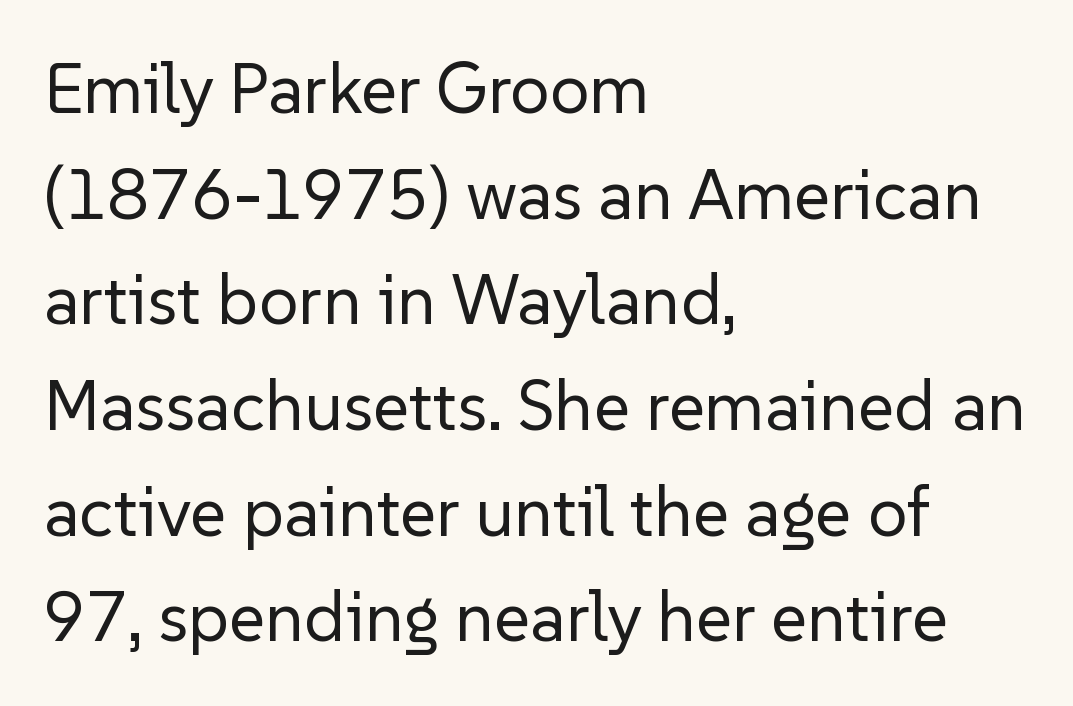
{"serif": "no", "italic": "no", "bold": "no", "weight": "regular", "width": "normal", "stroke_contrast": "low", "x_height": "medium", "monospaced": "no", "underline": "no", "align": "left", "line_spacing": "normal", "line_spacing_ratio": 1.51, "letter_spacing": "normal", "letter_spacing_em": 0.0, "glyph_px": 70}
